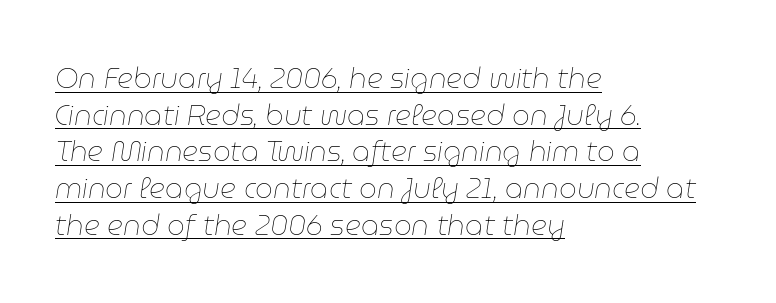
The image shows 28 px thin type, italic (leaning right); set left-aligned, normal line spacing (1.31x), normal letter spacing, underlined; low stroke contrast and a medium x-height.
